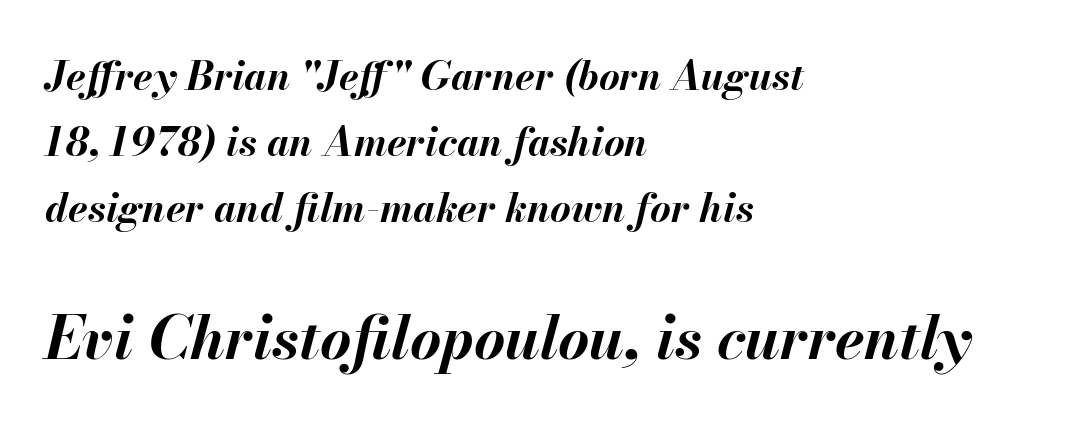
These words are printed bold, with thick strokes throughout. Is the letter spacing exaggerated? No — it looks like the ordinary default. The rag falls on the right side of this text block. Whoever set this chose a conventional vertical rhythm. The following chunk of copy outweighs the initial chunk in type size.
